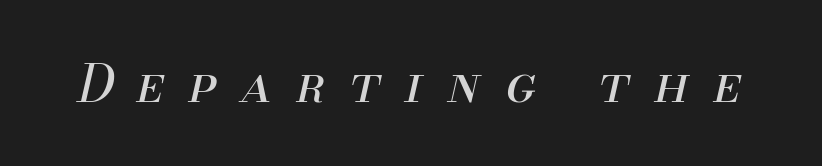
{"italic": "yes", "lean": "right", "slant_degrees": 13, "bold": "no", "weight": "regular", "width": "normal", "stroke_contrast": "medium", "x_height": "small", "monospaced": "no", "underline": "no", "letter_spacing": "wide", "letter_spacing_em": 0.47, "glyph_px": 52}
